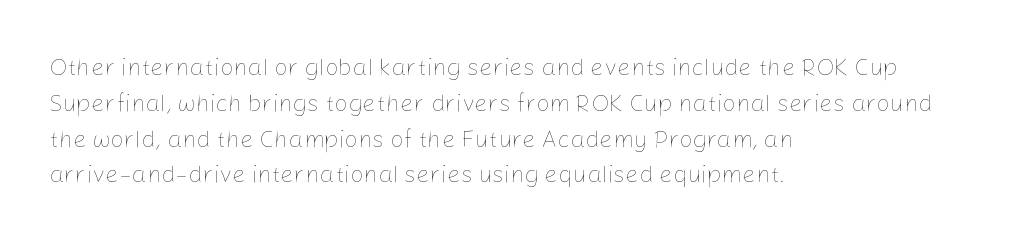
The setting favours the left margin, as ordinary paragraphs usually do. Upright lettering throughout. Letter spacing: default. No chunkiness to these letters — they're not bold.
